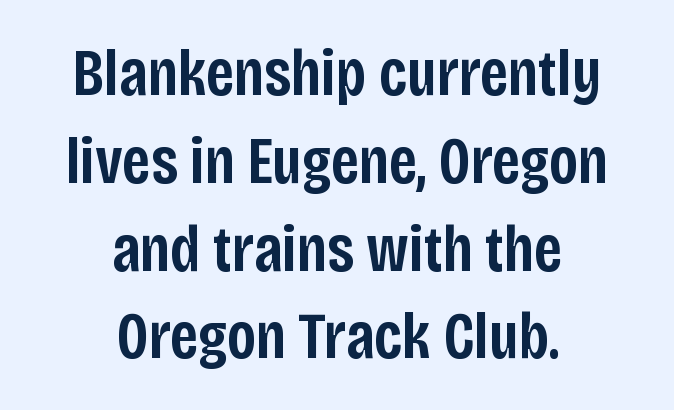
How would I describe the line gaps? Plain and ordinary. The area under the type is left untouched. The face used here is proportionally spaced, like ordinary book or web type. The horizontal fit of the characters is conventional and even.
